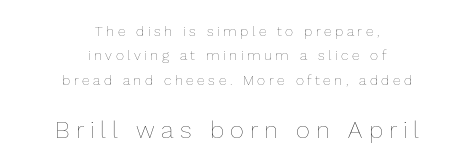
Compared with a flush-left layout, this one balances lines on the center instead. A light-to-regular cut is what we see here. Is the letter spacing exaggerated? Yes — the characters are pushed far apart. Top chunk: small. Bottom chunk: large. The foot of each line stays bare and open. The letters stand upright; this is a roman face.
